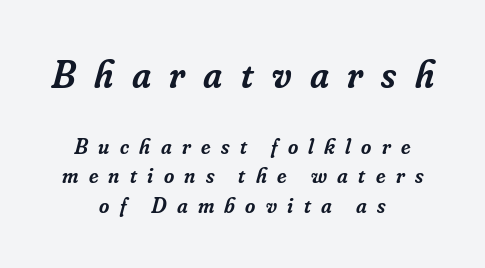
{"serif": "yes", "italic": "yes", "lean": "right", "slant_degrees": 16, "bold": "semi", "weight": "semibold", "width": "normal", "stroke_contrast": "low", "x_height": "small", "monospaced": "no", "underline": "no", "align": "center", "line_spacing": "normal", "line_spacing_ratio": 1.33, "letter_spacing": "wide", "letter_spacing_em": 0.47, "larger_block": "first", "size_ratio": 1.77, "glyph_px": 39}
